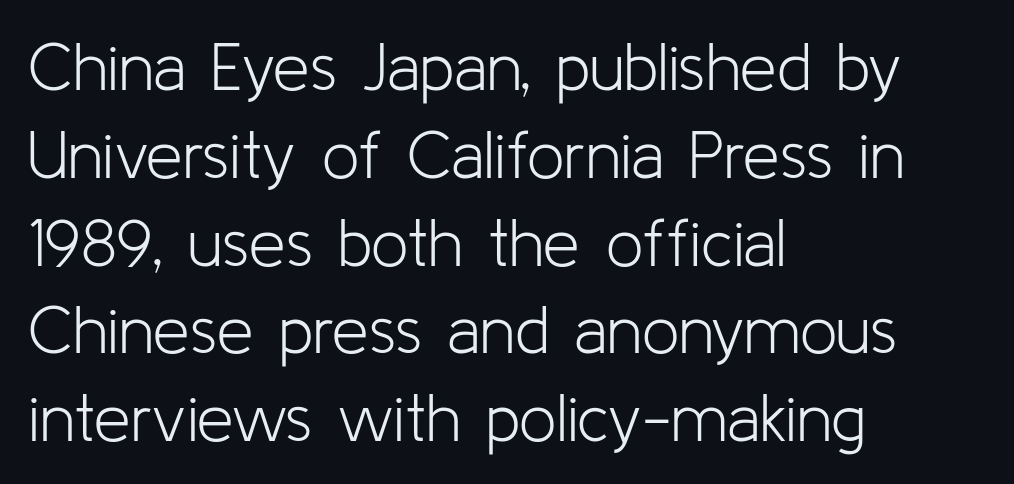
The rendering keeps characters at their native spacing. Serifs: no, the terminals of the letterforms are clean. A normal amount of white space separates one row of letters from the next. Unlike italic type, these characters show no tilt at all. Horizontally, the lines are justified to the leading edge only.
